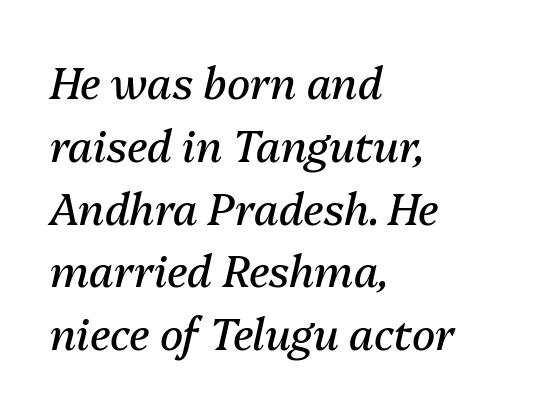
Q: Is the text bold? A: No.
Q: Is the text italic (slanted)? A: Yes, it leans right by about 13 degrees.
Q: Is the text underlined? A: No.
Q: How is the paragraph aligned? A: Left-aligned.
Q: Is the spacing between letters normal or unusually wide? A: Normal.
Q: Is the spacing between lines tight, normal or loose? A: Normal.
Q: Width (condensed, normal, or wide)? A: Normal.
Q: Stroke contrast? A: Medium.
Q: x-height? A: Medium.
Q: Monospaced? A: No.
